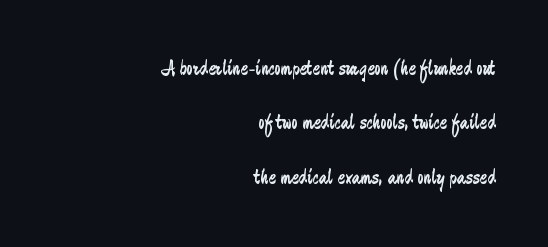
The words here are not underlined. Typeset ragged left — the right edge is the straight one. The block of text is sparse from top to bottom, with ample space between rows. Unbolded letterforms with no extra heft.
